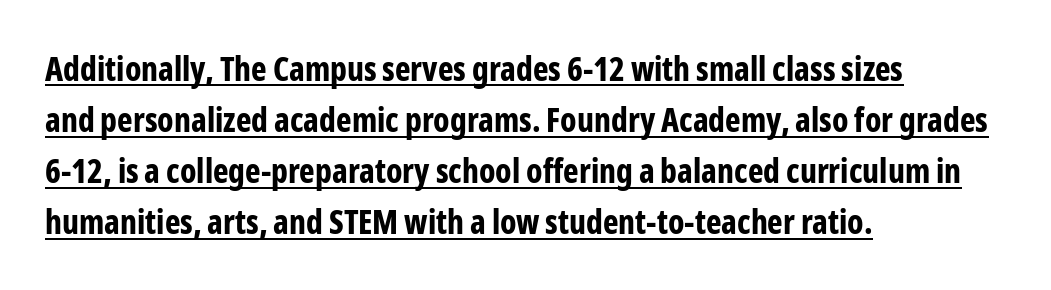
Q: Is the text bold? A: Yes.
Q: Is the text italic (slanted)? A: No, it is upright.
Q: Is the typeface a serif or a sans-serif typeface? A: Sans-serif.
Q: Is the text underlined? A: Yes.
Q: How is the paragraph aligned? A: Left-aligned.
Q: Is the spacing between letters normal or unusually wide? A: Normal.
Q: Is the spacing between lines tight, normal or loose? A: Normal.
Q: Width (condensed, normal, or wide)? A: Condensed.
Q: Stroke contrast? A: Low.
Q: x-height? A: Medium.
Q: Monospaced? A: No.
